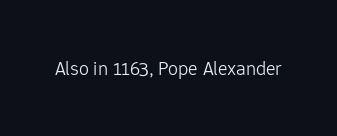
Posture: upright roman. Short note: letters normally spaced. The weight would be labelled regular, book, light, or lighter still. Lines of text with bare space underneath.
